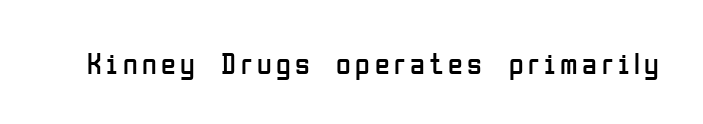
The font's upright variant was chosen for this text. The glyphs in this specimen are sans serif. Think of a printed novel: that variable character pitch is what you see here. No letter is thick-stroked: the sample isn't bold. A clean baseline with only descenders dipping below it.
